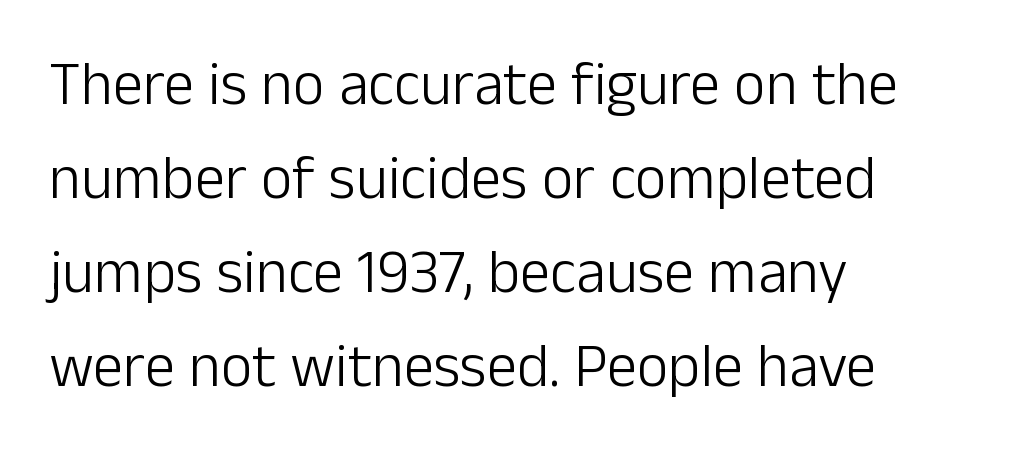
Q: Is the text bold? A: No.
Q: Is the text italic (slanted)? A: No, it is upright.
Q: Is the typeface a serif or a sans-serif typeface? A: Sans-serif.
Q: Is the text underlined? A: No.
Q: How is the paragraph aligned? A: Left-aligned.
Q: Is the spacing between letters normal or unusually wide? A: Normal.
Q: Is the spacing between lines tight, normal or loose? A: Normal.
Q: Width (condensed, normal, or wide)? A: Normal.
Q: Stroke contrast? A: Low.
Q: x-height? A: Medium.
Q: Monospaced? A: No.
